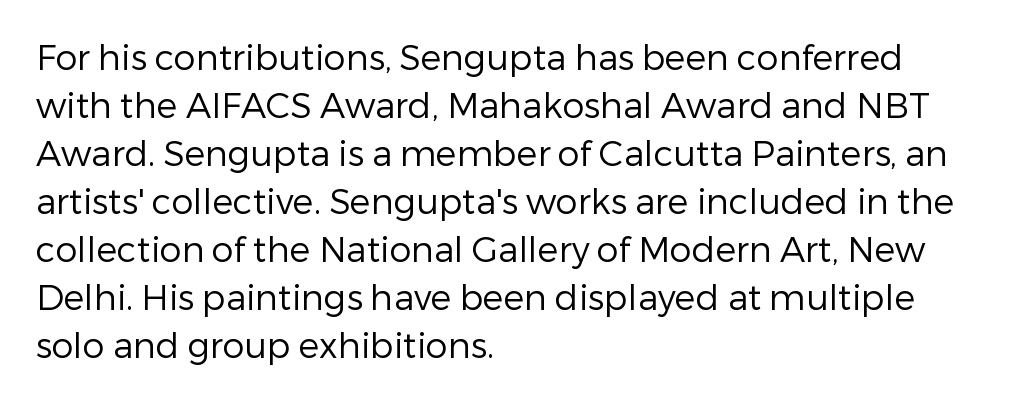
Q: Is the text bold? A: No.
Q: Is the text italic (slanted)? A: No, it is upright.
Q: Is the typeface a serif or a sans-serif typeface? A: Sans-serif.
Q: Is the text underlined? A: No.
Q: How is the paragraph aligned? A: Left-aligned.
Q: Is the spacing between letters normal or unusually wide? A: Normal.
Q: Is the spacing between lines tight, normal or loose? A: Normal.
Q: Width (condensed, normal, or wide)? A: Normal.
Q: Stroke contrast? A: Low.
Q: x-height? A: Medium.
Q: Monospaced? A: No.
